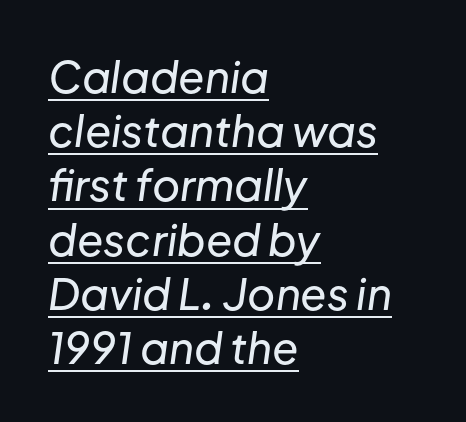
Q: Is the text italic (slanted)? A: Yes, it leans right by about 8 degrees.
Q: Is the text underlined? A: Yes.
Q: How is the paragraph aligned? A: Left-aligned.
Q: Is the spacing between letters normal or unusually wide? A: Normal.
Q: Is the spacing between lines tight, normal or loose? A: Normal.
Q: Width (condensed, normal, or wide)? A: Normal.
Q: Stroke contrast? A: Low.
Q: x-height? A: Medium.
Q: Monospaced? A: No.
